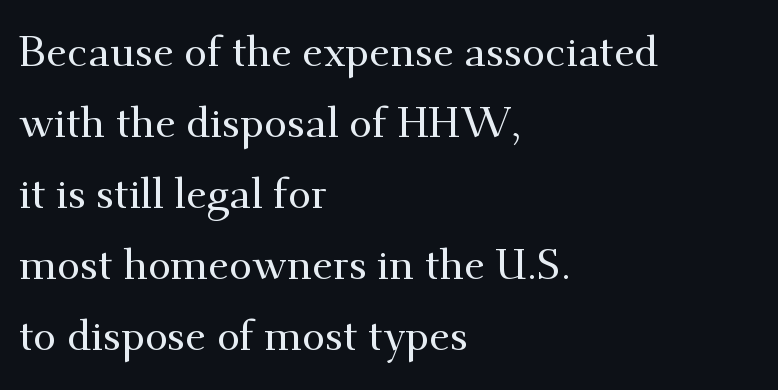
What's the leading like? Ordinary, nothing unusual. Regarding serifs, this sample has them. Tracking value appears to be zero — textbook default spacing. Character widths vary here, with narrow letters taking less room than wide ones.
